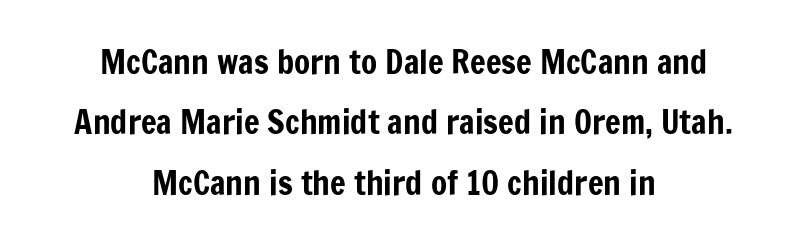
Q: Is the text italic (slanted)? A: No, it is upright.
Q: Is the typeface a serif or a sans-serif typeface? A: Sans-serif.
Q: Is the text underlined? A: No.
Q: How is the paragraph aligned? A: Centered.
Q: Is the spacing between letters normal or unusually wide? A: Normal.
Q: Width (condensed, normal, or wide)? A: Condensed.
Q: Stroke contrast? A: Low.
Q: x-height? A: Medium.
Q: Monospaced? A: No.
